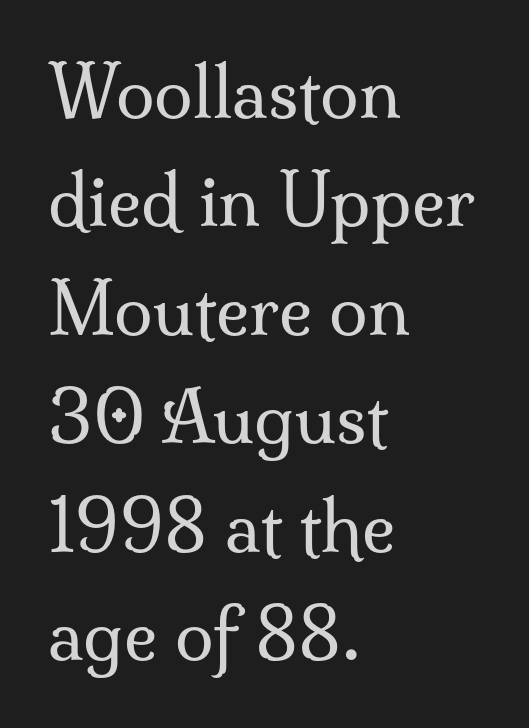
The image shows 70 px regular-weight serif type, upright; set left-aligned, normal line spacing (1.55x), normal letter spacing, not underlined; medium stroke contrast and a small x-height.
